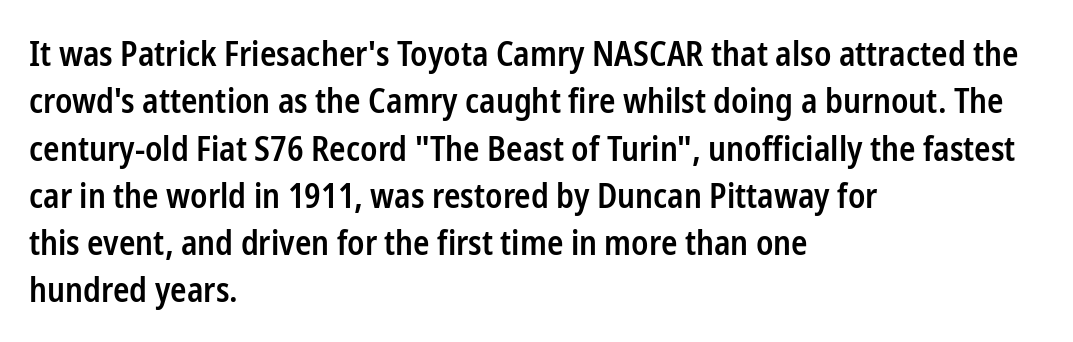
{"serif": "no", "italic": "no", "bold": "semi", "weight": "semibold", "width": "condensed", "stroke_contrast": "low", "x_height": "medium", "monospaced": "no", "underline": "no", "align": "left", "line_spacing": "normal", "line_spacing_ratio": 1.39, "letter_spacing": "normal", "letter_spacing_em": 0.0, "glyph_px": 34}
